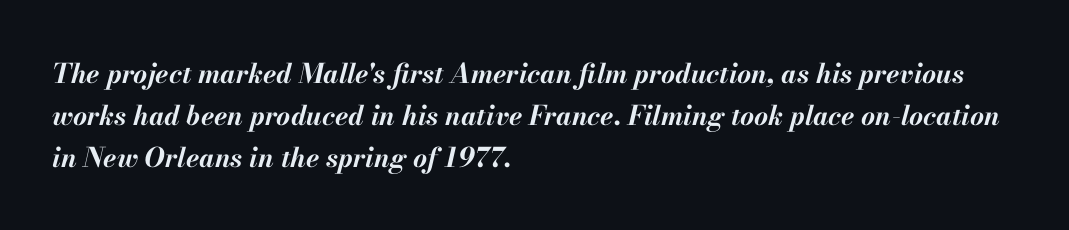
The image shows 27 px bold type, italic (leaning right); set left-aligned, normal line spacing (1.55x), normal letter spacing, not underlined.
